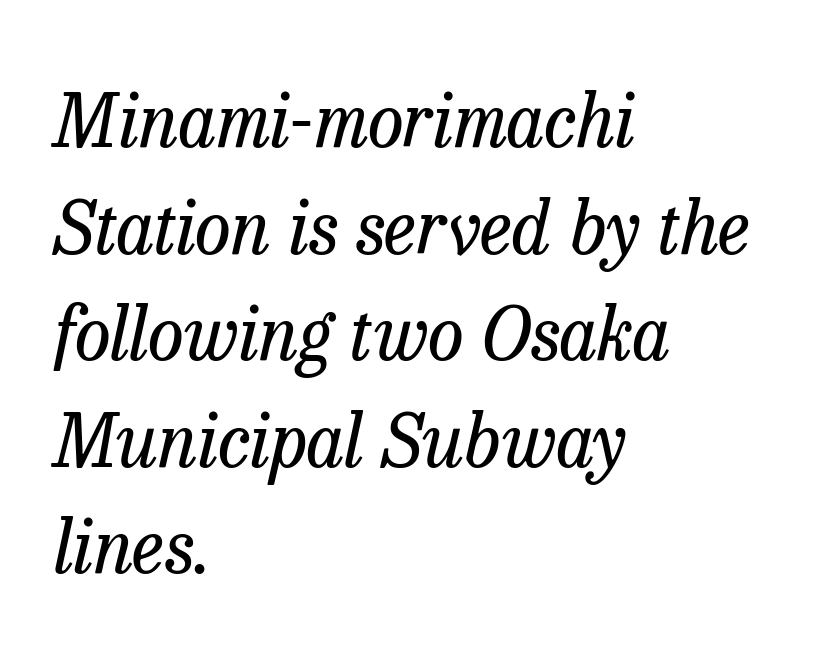
Q: Is the text bold? A: No.
Q: Is the text italic (slanted)? A: Yes, it leans right by about 13 degrees.
Q: Is the typeface a serif or a sans-serif typeface? A: Serif.
Q: Is the text underlined? A: No.
Q: How is the paragraph aligned? A: Left-aligned.
Q: Is the spacing between letters normal or unusually wide? A: Normal.
Q: Is the spacing between lines tight, normal or loose? A: Normal.
Q: Width (condensed, normal, or wide)? A: Normal.
Q: Stroke contrast? A: Low.
Q: x-height? A: Medium.
Q: Monospaced? A: No.
